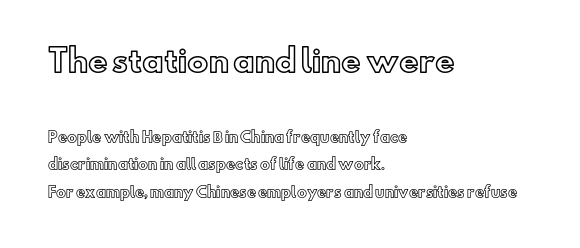
{"italic": "no", "width": "normal", "x_height": "small", "monospaced": "no", "underline": "no", "align": "left", "line_spacing": "loose", "line_spacing_ratio": 1.94, "letter_spacing": "normal", "letter_spacing_em": 0.0, "larger_block": "first", "size_ratio": 2.14, "glyph_px": 30}
